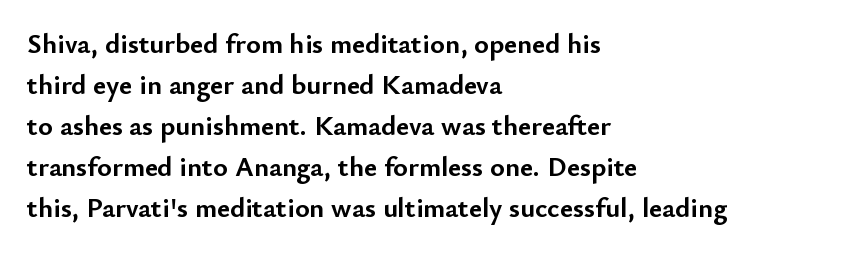
{"serif": "no", "italic": "no", "bold": "yes", "weight": "semibold", "width": "normal", "stroke_contrast": "low", "x_height": "small", "monospaced": "no", "underline": "no", "align": "left", "line_spacing": "normal", "line_spacing_ratio": 1.46, "letter_spacing": "normal", "letter_spacing_em": 0.0, "glyph_px": 28}
